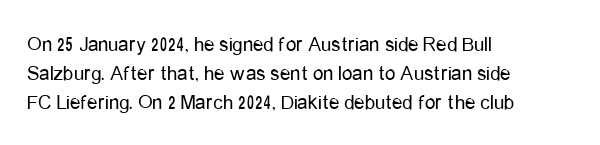
Q: Is the text bold? A: No.
Q: Is the text italic (slanted)? A: No, it is upright.
Q: Is the text underlined? A: No.
Q: How is the paragraph aligned? A: Left-aligned.
Q: Is the spacing between letters normal or unusually wide? A: Normal.
Q: Is the spacing between lines tight, normal or loose? A: Normal.
